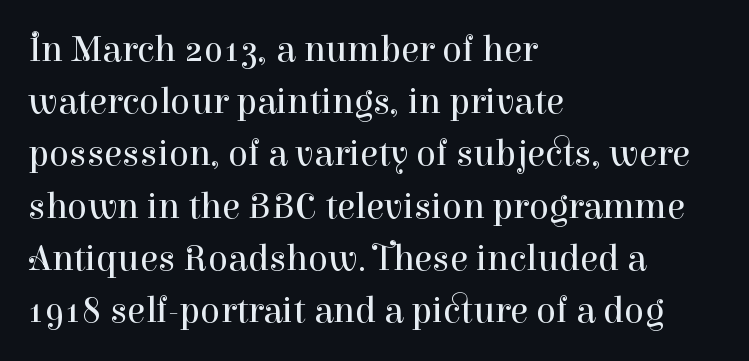
Q: Is the text bold? A: No.
Q: Is the text italic (slanted)? A: No, it is upright.
Q: Is the typeface a serif or a sans-serif typeface? A: Serif.
Q: Is the text underlined? A: No.
Q: How is the paragraph aligned? A: Left-aligned.
Q: Is the spacing between letters normal or unusually wide? A: Normal.
Q: Is the spacing between lines tight, normal or loose? A: Normal.
Q: Width (condensed, normal, or wide)? A: Normal.
Q: Stroke contrast? A: High.
Q: x-height? A: Medium.
Q: Monospaced? A: No.
